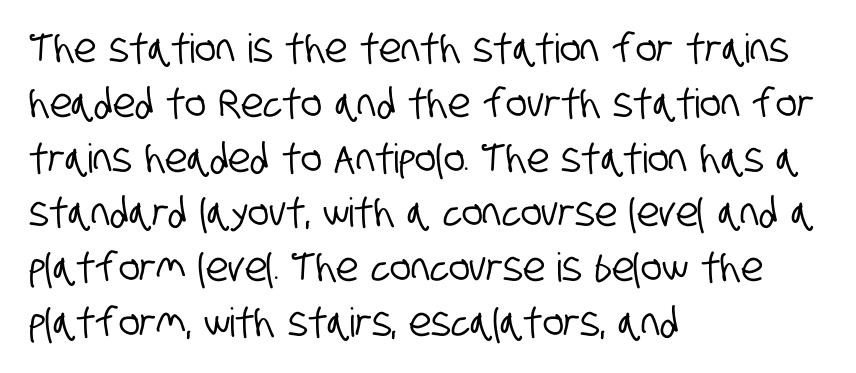
Varying glyph widths throughout — classic text-font behaviour. The designer left line spacing at the default. Words appear dense and cohesive because spacing is normal. The space directly below the letters is spotless. The typeface chosen for these lines omits serifs. The rag falls on the right side of this text block.
